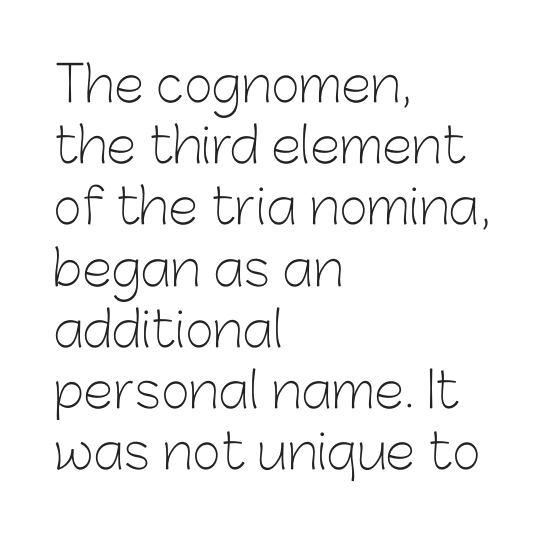
{"serif": "no", "italic": "no", "bold": "no", "weight": "light", "width": "normal", "stroke_contrast": "low", "x_height": "medium", "monospaced": "no", "underline": "no", "align": "left", "line_spacing": "normal", "line_spacing_ratio": 1.25, "letter_spacing": "normal", "letter_spacing_em": 0.0, "glyph_px": 49}
